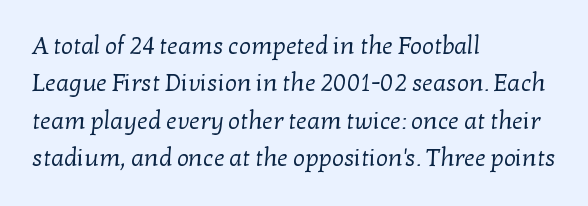
Q: Is the text bold? A: No.
Q: Is the text underlined? A: No.
Q: How is the paragraph aligned? A: Left-aligned.
Q: Is the spacing between letters normal or unusually wide? A: Normal.
Q: Is the spacing between lines tight, normal or loose? A: Normal.
